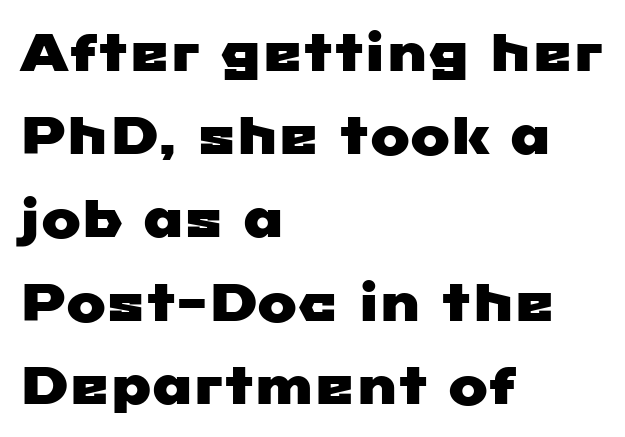
The image shows 53 px wide sans-serif type; set left-aligned, normal line spacing (1.57x), normal letter spacing, not underlined; low stroke contrast and a medium x-height.
